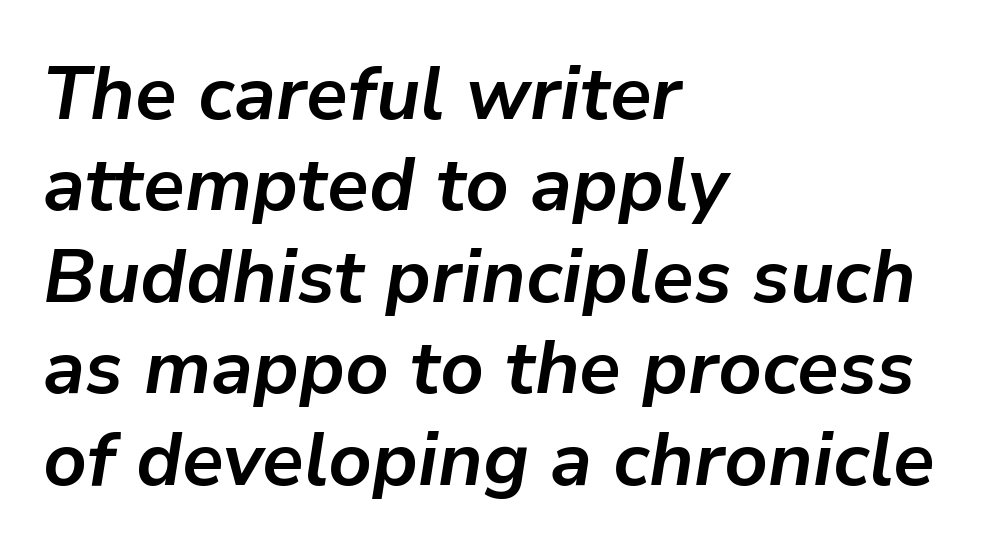
The lines in this sample share a left origin and differ only in where they stop. Underline: absent. Typographic density is high because the face is bold. Posture: slanted. Spacing verdict: proportional, widths tailored to each character.
